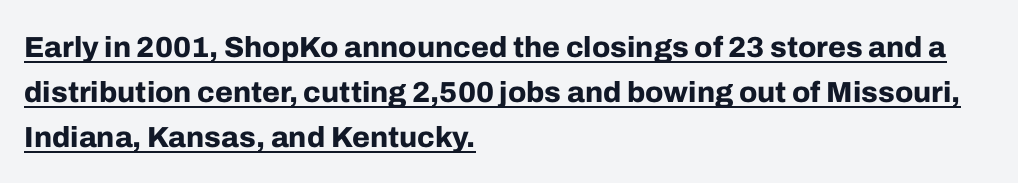
{"serif": "no", "italic": "no", "bold": "yes", "weight": "bold", "width": "normal", "stroke_contrast": "low", "x_height": "medium", "monospaced": "no", "underline": "yes", "align": "left", "line_spacing": "normal", "line_spacing_ratio": 1.55, "letter_spacing": "normal", "letter_spacing_em": 0.0, "glyph_px": 29}
